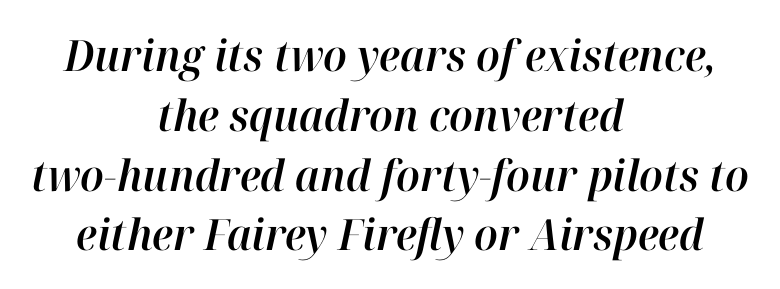
The rows are spaced the way most documents space them. Words float on clear page, feet unadorned. This sample has the flowing, uneven cadence of proportional lettering. The rag falls on both sides of this text block equally. This is oblique type, the kind used for emphasis or titles.
